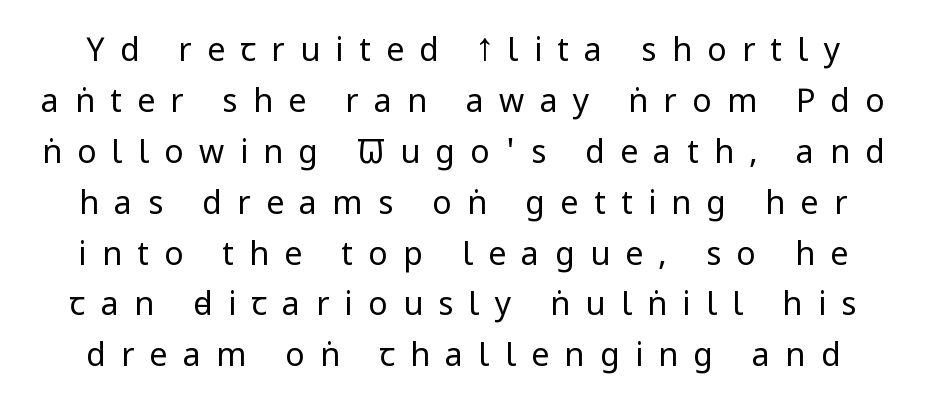
No italicization has been applied; the sample stays upright. Interline gaps are of average width in this sample. A sans-serif font was chosen for this passage. Tracking here is generous; glyphs stand well apart from one another. No extra ink here — the face is not bold.
